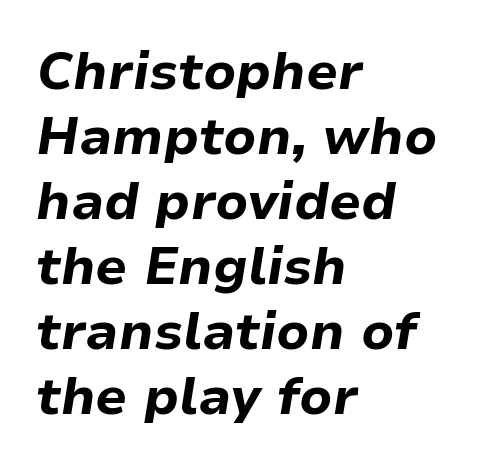
The image shows 52 px bold type, italic (leaning right); set left-aligned, normal line spacing (1.25x), normal letter spacing, not underlined; low stroke contrast and a medium x-height.
